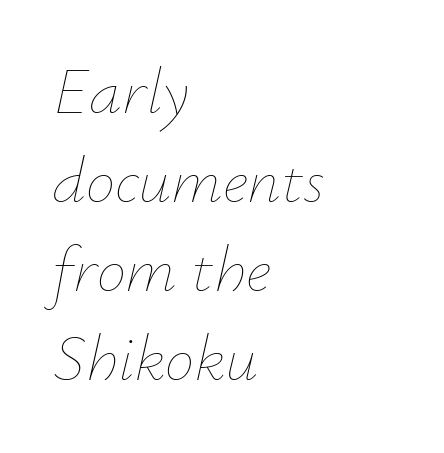
The image shows 66 px thin type, italic (leaning right); set left-aligned, normal line spacing (1.35x), normal letter spacing, not underlined; low stroke contrast and a small x-height.
